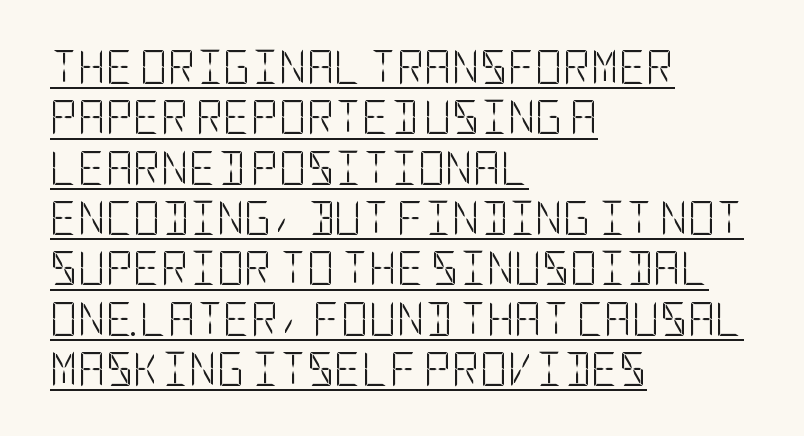
{"serif": "no", "italic": "no", "bold": "no", "weight": "light", "width": "condensed", "stroke_contrast": "low", "x_height": "large", "underline": "yes", "align": "left", "line_spacing": "normal", "line_spacing_ratio": 1.48, "letter_spacing": "normal", "letter_spacing_em": 0.0, "glyph_px": 34}
